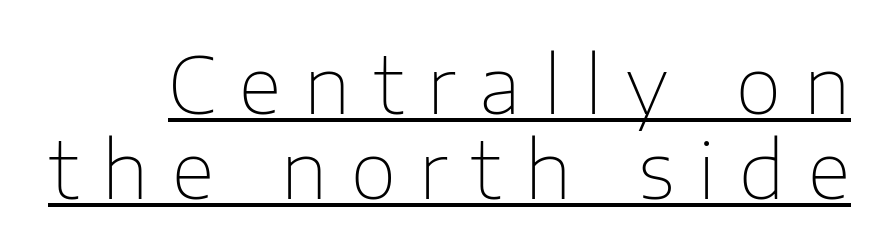
Q: Is the text bold? A: No.
Q: Is the text italic (slanted)? A: No, it is upright.
Q: Is the typeface a serif or a sans-serif typeface? A: Sans-serif.
Q: Is the text underlined? A: Yes.
Q: Is the spacing between letters normal or unusually wide? A: Unusually wide.
Q: Is the spacing between lines tight, normal or loose? A: Tight.
Q: Width (condensed, normal, or wide)? A: Normal.
Q: Stroke contrast? A: Low.
Q: x-height? A: Medium.
Q: Monospaced? A: No.
